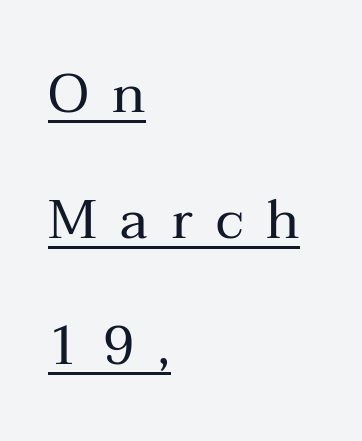
The image shows 54 px regular-weight serif type, upright; set left-aligned, loose line spacing (2.33x), unusually wide letter spacing (+0.43 em), underlined; medium stroke contrast and a medium x-height.
